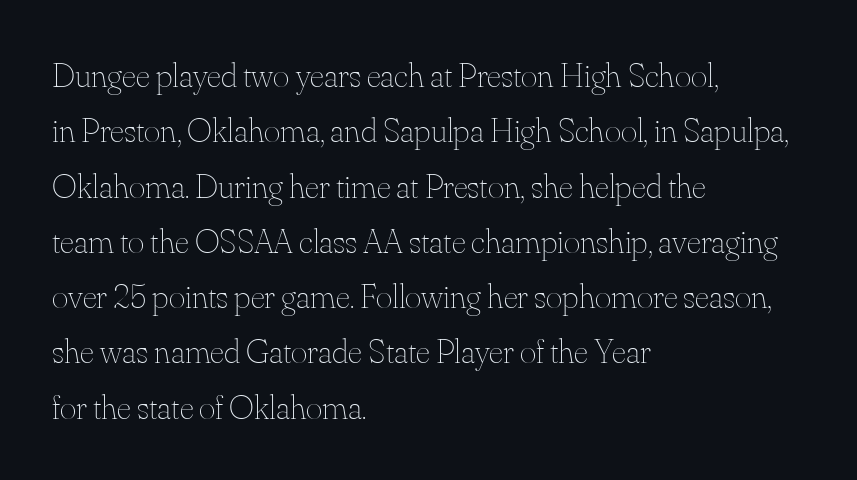
Q: Is the text bold? A: No.
Q: Is the text italic (slanted)? A: No, it is upright.
Q: Is the text underlined? A: No.
Q: How is the paragraph aligned? A: Left-aligned.
Q: Is the spacing between letters normal or unusually wide? A: Normal.
Q: Is the spacing between lines tight, normal or loose? A: Normal.
Q: Width (condensed, normal, or wide)? A: Normal.
Q: Stroke contrast? A: Medium.
Q: x-height? A: Small.
Q: Monospaced? A: No.
